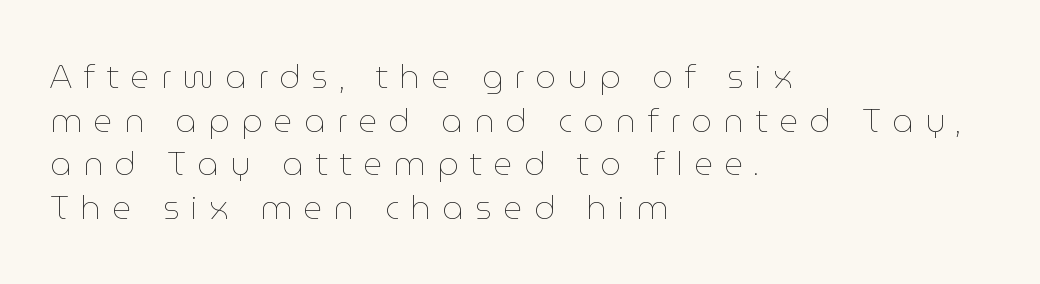
Proportional: the letters do not fall into vertical columns. Compared with a typical body face, this is equally light or lighter still. The specimen reads as upright at a glance. Between one letter and the next there's a generous, obvious gap. A normal amount of white space separates one row of letters from the next.
